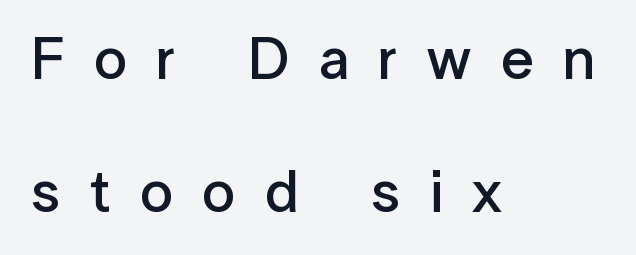
The image shows 59 px semibold sans-serif type, upright; set left-aligned, loose line spacing (2.25x), unusually wide letter spacing (+0.49 em), not underlined; low stroke contrast and a medium x-height.
